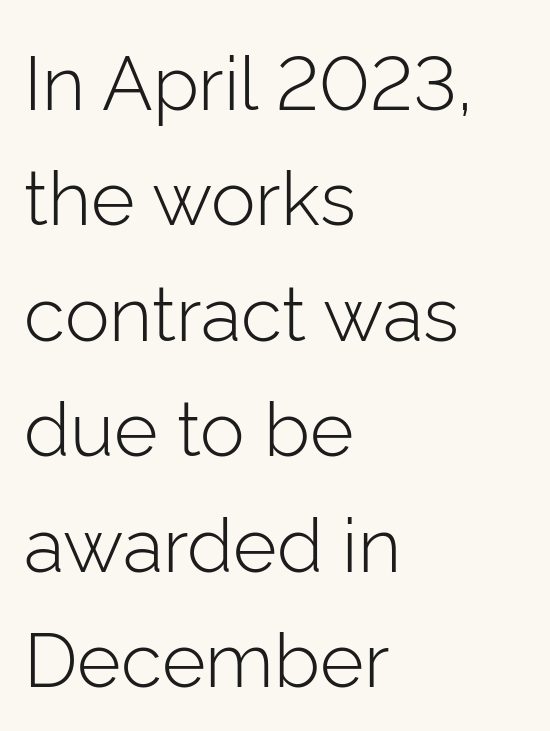
Visually the block forms a straight wall on the left and a jagged coastline on the right. The rendering shows plain stroke endings on the letterforms — a sans-serif design. The block of text has a typical density, with ordinary space between rows. Compared with typical body copy, the letter spacing here is the same. No heavy texture on the line: the type isn't bold.
